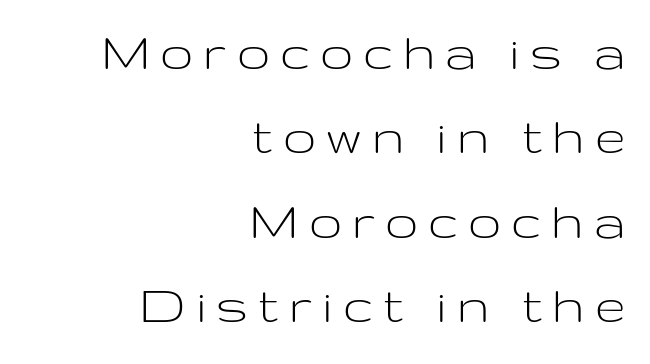
{"serif": "no", "italic": "no", "bold": "no", "weight": "light", "width": "wide", "stroke_contrast": "low", "x_height": "medium", "monospaced": "no", "underline": "no", "align": "right", "line_spacing": "normal", "line_spacing_ratio": 1.48, "letter_spacing": "wide", "letter_spacing_em": 0.21, "glyph_px": 57}
